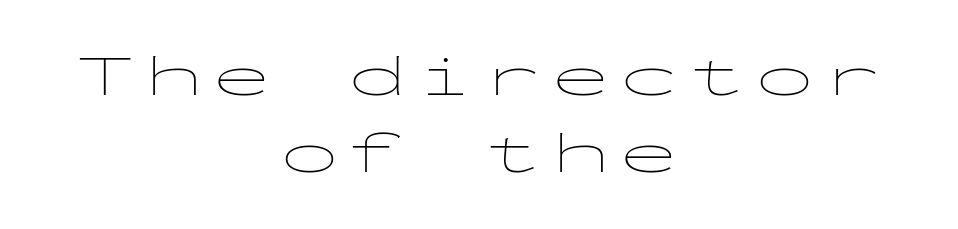
Q: Is the text bold? A: No.
Q: Is the text italic (slanted)? A: No, it is upright.
Q: Is the typeface a serif or a sans-serif typeface? A: Sans-serif.
Q: Is the text underlined? A: No.
Q: How is the paragraph aligned? A: Centered.
Q: Is the spacing between lines tight, normal or loose? A: Normal.
Q: Width (condensed, normal, or wide)? A: Wide.
Q: Stroke contrast? A: Low.
Q: x-height? A: Medium.
Q: Monospaced? A: Yes.
